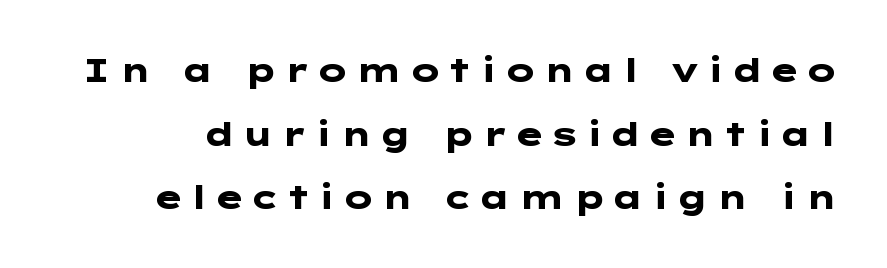
The image shows 33 px heavy, wide sans-serif type, upright; set loose line spacing (1.93x), not underlined; low stroke contrast and a medium x-height.
